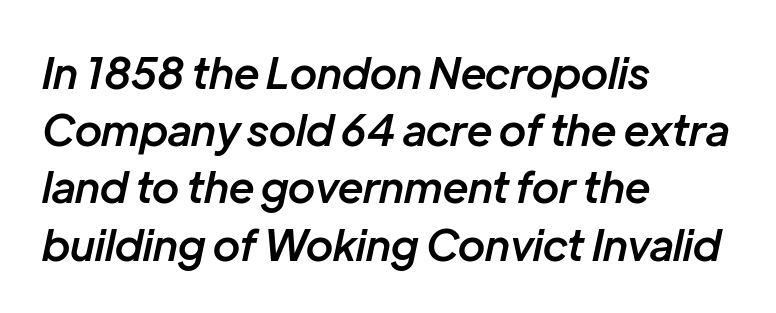
The image shows 43 px semibold type, italic (leaning right); set left-aligned, normal line spacing (1.33x), normal letter spacing, not underlined; low stroke contrast and a medium x-height.
